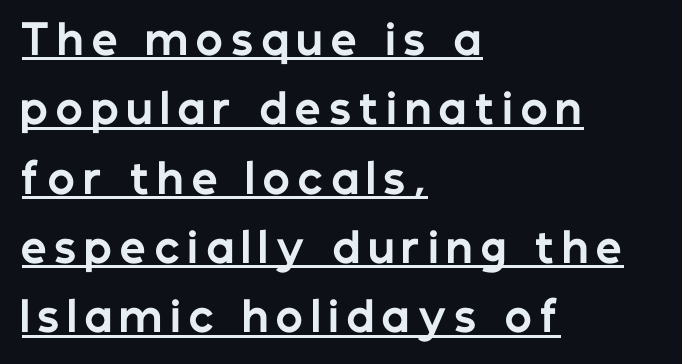
The image shows 41 px bold sans-serif type, upright; set left-aligned, normal line spacing (1.69x), underlined; low stroke contrast and a medium x-height.
